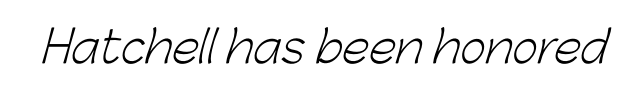
The letters advance in unequal steps, a hallmark of proportional type. Weight class: somewhere from thin through regular. I'd call this a sans setting — the letters go barefoot. Type without underlining. Letter spacing: default.
